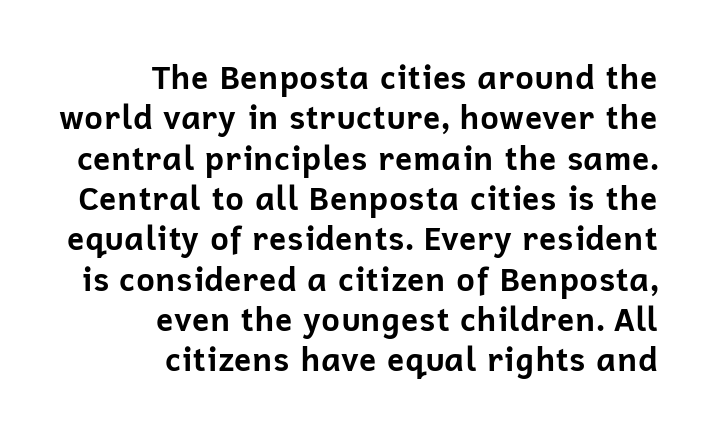
{"serif": "no", "italic": "no", "bold": "yes", "weight": "bold", "width": "normal", "stroke_contrast": "low", "x_height": "medium", "monospaced": "no", "underline": "no", "align": "right", "line_spacing": "normal", "line_spacing_ratio": 1.26, "letter_spacing": "normal", "letter_spacing_em": 0.0, "glyph_px": 32}
